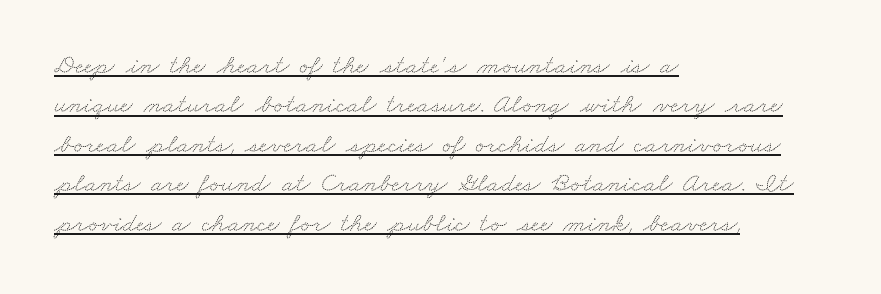
{"underline": "yes", "align": "left", "line_spacing": "normal", "line_spacing_ratio": 1.46, "letter_spacing": "normal", "letter_spacing_em": 0.0, "glyph_px": 27}
